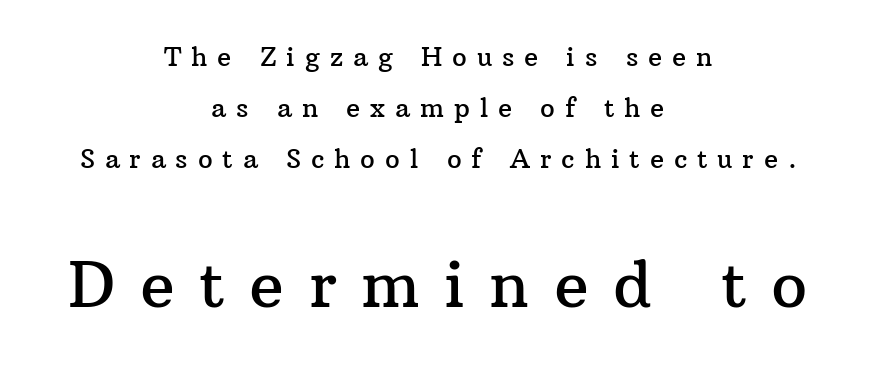
Q: Is the text italic (slanted)? A: No, it is upright.
Q: Is the typeface a serif or a sans-serif typeface? A: Serif.
Q: Is the text underlined? A: No.
Q: How is the paragraph aligned? A: Centered.
Q: Is the spacing between letters normal or unusually wide? A: Unusually wide.
Q: Is the spacing between lines tight, normal or loose? A: Loose.
Q: Which block of text is set in a larger size, the first (top) or the second (bottom)? A: The second (bottom) one.
Q: Width (condensed, normal, or wide)? A: Normal.
Q: Stroke contrast? A: Medium.
Q: x-height? A: Medium.
Q: Monospaced? A: No.
